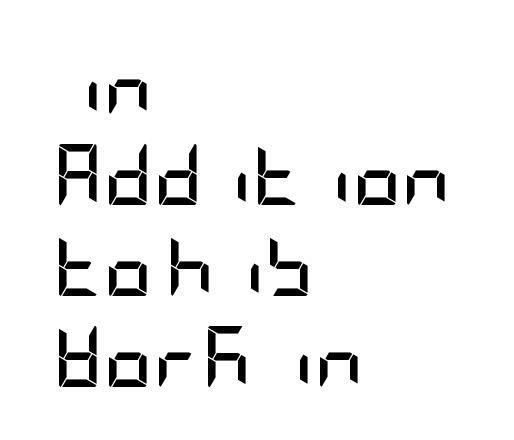
Q: Is the text bold? A: Yes.
Q: Is the text italic (slanted)? A: No, it is upright.
Q: Is the typeface a serif or a sans-serif typeface? A: Sans-serif.
Q: Is the text underlined? A: No.
Q: How is the paragraph aligned? A: Left-aligned.
Q: Is the spacing between letters normal or unusually wide? A: Normal.
Q: Is the spacing between lines tight, normal or loose? A: Normal.
Q: Width (condensed, normal, or wide)? A: Condensed.
Q: Stroke contrast? A: Low.
Q: x-height? A: Large.
